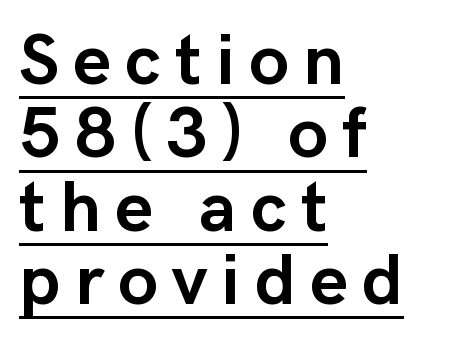
{"serif": "no", "italic": "no", "bold": "yes", "weight": "semibold", "width": "normal", "stroke_contrast": "low", "x_height": "medium", "monospaced": "no", "underline": "yes", "align": "left", "line_spacing": "tight", "line_spacing_ratio": 1.02, "letter_spacing": "wide", "letter_spacing_em": 0.2, "glyph_px": 72}
